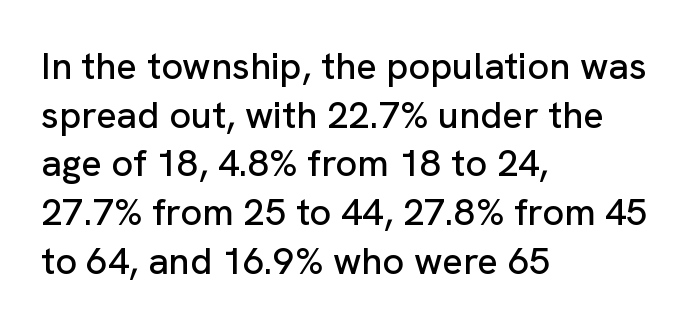
The image shows 38 px sans-serif type, upright; set left-aligned, normal line spacing (1.28x), normal letter spacing, not underlined; low stroke contrast and a medium x-height.
